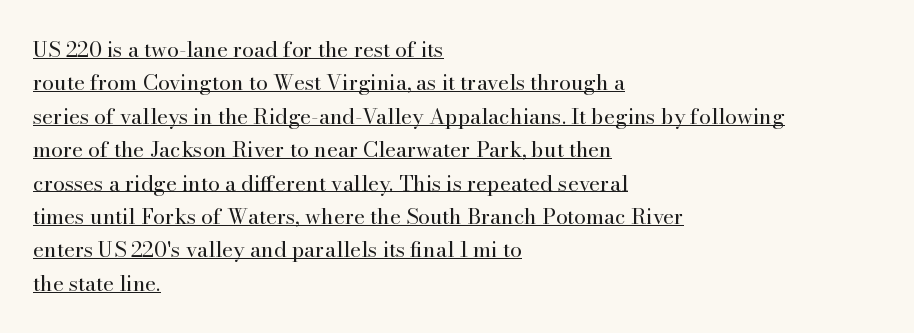
{"italic": "no", "bold": "no", "underline": "yes", "align": "left", "line_spacing": "normal", "line_spacing_ratio": 1.59, "letter_spacing": "normal", "letter_spacing_em": 0.0, "glyph_px": 21}
